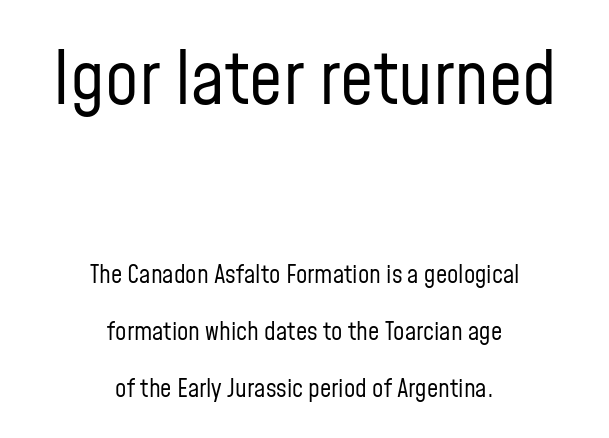
The image shows 74 px regular-weight, condensed sans-serif type, upright; set centered, loose line spacing (2.28x), normal letter spacing, not underlined; the first (top) block is 2.96x larger; low stroke contrast and a medium x-height.
